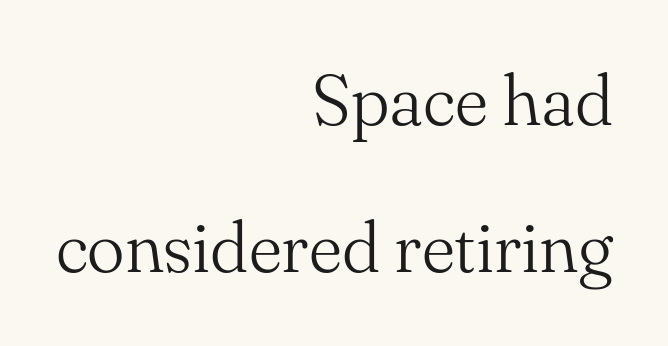
Q: Is the text bold? A: No.
Q: Is the text italic (slanted)? A: No, it is upright.
Q: Is the typeface a serif or a sans-serif typeface? A: Serif.
Q: Is the text underlined? A: No.
Q: How is the paragraph aligned? A: Right-aligned.
Q: Is the spacing between letters normal or unusually wide? A: Normal.
Q: Is the spacing between lines tight, normal or loose? A: Loose.
Q: Width (condensed, normal, or wide)? A: Normal.
Q: Stroke contrast? A: Medium.
Q: x-height? A: Small.
Q: Monospaced? A: No.
